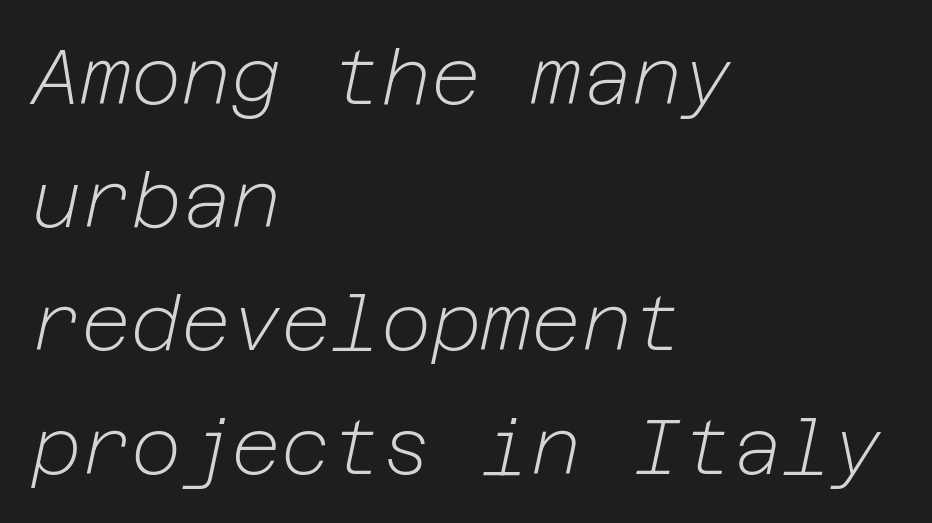
{"italic": "yes", "lean": "right", "slant_degrees": 12, "bold": "no", "weight": "light", "width": "normal", "stroke_contrast": "low", "x_height": "medium", "underline": "no", "align": "left", "line_spacing": "normal", "line_spacing_ratio": 1.6, "letter_spacing": "normal", "letter_spacing_em": 0.0, "glyph_px": 77}
